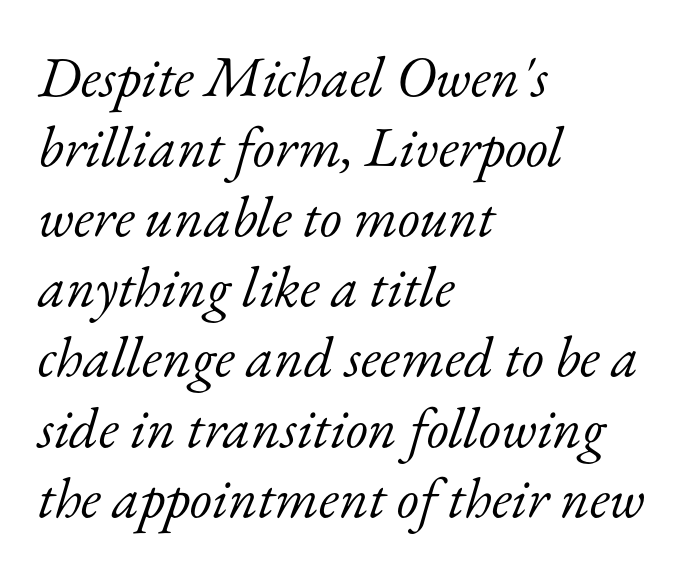
Q: Is the text bold? A: No.
Q: Is the text italic (slanted)? A: Yes, it leans right by about 17 degrees.
Q: Is the typeface a serif or a sans-serif typeface? A: Serif.
Q: Is the text underlined? A: No.
Q: How is the paragraph aligned? A: Left-aligned.
Q: Is the spacing between letters normal or unusually wide? A: Normal.
Q: Width (condensed, normal, or wide)? A: Normal.
Q: Stroke contrast? A: Low.
Q: x-height? A: Small.
Q: Monospaced? A: No.
